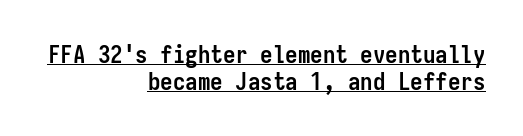
Q: Is the text bold? A: Yes.
Q: Is the text italic (slanted)? A: No, it is upright.
Q: Is the text underlined? A: Yes.
Q: How is the paragraph aligned? A: Right-aligned.
Q: Is the spacing between letters normal or unusually wide? A: Normal.
Q: Is the spacing between lines tight, normal or loose? A: Tight.
